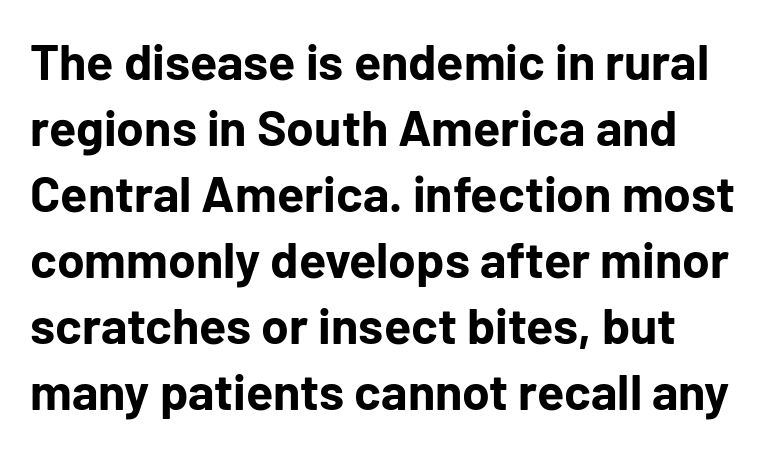
{"serif": "no", "italic": "no", "bold": "yes", "weight": "bold", "width": "normal", "stroke_contrast": "low", "x_height": "medium", "monospaced": "no", "underline": "no", "line_spacing": "normal", "line_spacing_ratio": 1.32, "letter_spacing": "normal", "letter_spacing_em": 0.0, "glyph_px": 50}
